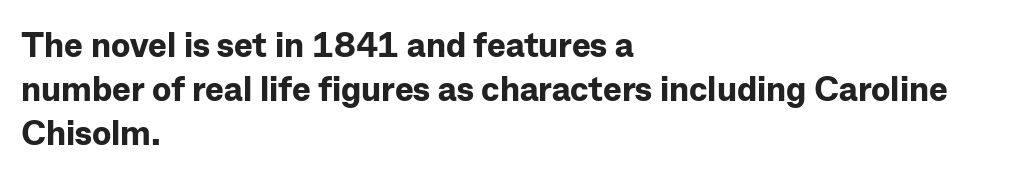
The image shows 35 px bold sans-serif type, upright; set left-aligned, normal line spacing (1.26x), normal letter spacing, not underlined; low stroke contrast and a medium x-height.
